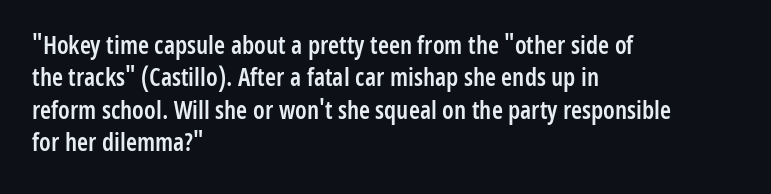
Q: Is the text bold? A: Semi-bold.
Q: Is the text italic (slanted)? A: No, it is upright.
Q: Is the text underlined? A: No.
Q: How is the paragraph aligned? A: Left-aligned.
Q: Is the spacing between letters normal or unusually wide? A: Normal.
Q: Is the spacing between lines tight, normal or loose? A: Normal.
